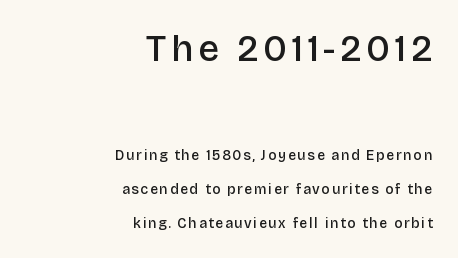
Posture: vertical. Words float on clear page, feet unadorned. Is this a fixed-width face? No — the glyphs have proportional, varying widths. Reading top to bottom, the characters get smaller at the block break. If you drew a ruler down the right edge, every line would touch it.
